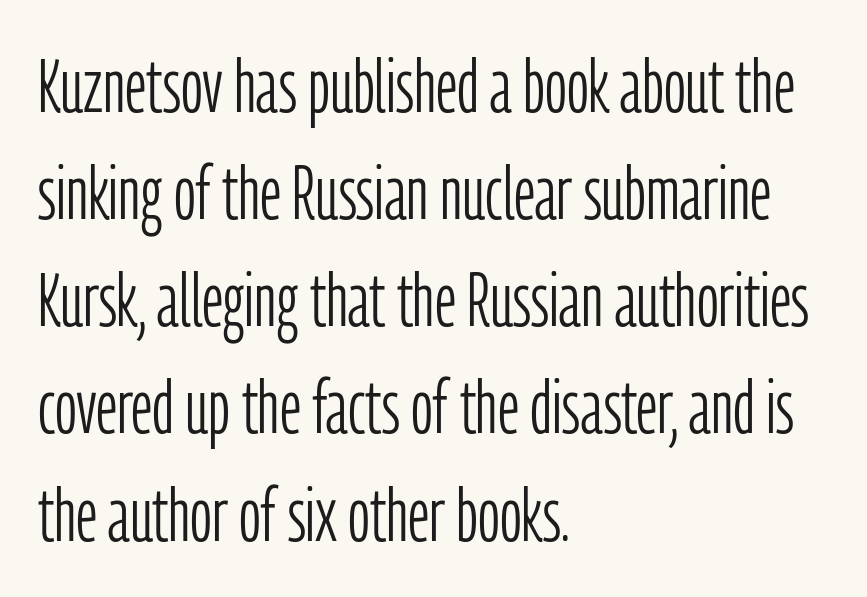
The image shows 76 px light, condensed sans-serif type, upright; set left-aligned, normal line spacing (1.41x), normal letter spacing, not underlined; low stroke contrast and a medium x-height.
